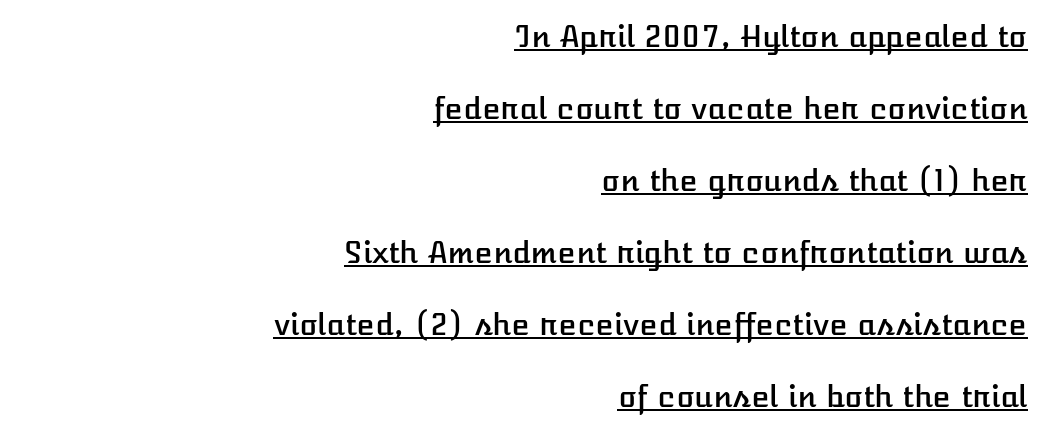
{"italic": "no", "width": "normal", "stroke_contrast": "low", "x_height": "medium", "monospaced": "no", "underline": "yes", "align": "right", "line_spacing": "loose", "line_spacing_ratio": 2.4, "letter_spacing": "normal", "letter_spacing_em": 0.0, "glyph_px": 30}
